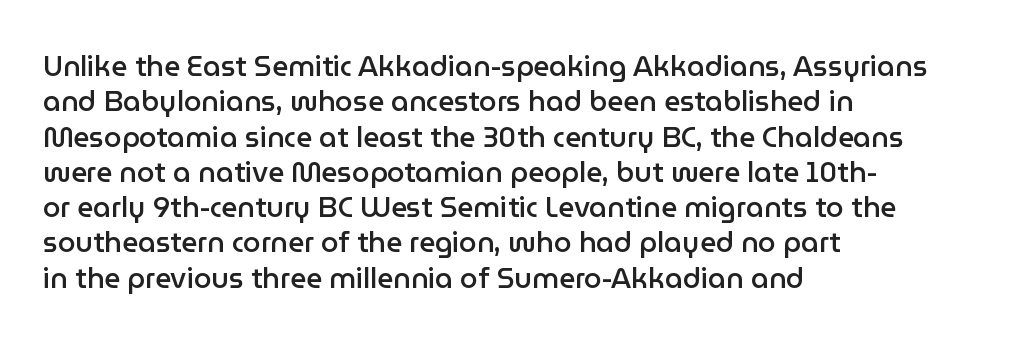
Q: Is the text bold? A: Semi-bold.
Q: Is the text italic (slanted)? A: No, it is upright.
Q: Is the typeface a serif or a sans-serif typeface? A: Sans-serif.
Q: Is the text underlined? A: No.
Q: How is the paragraph aligned? A: Left-aligned.
Q: Is the spacing between letters normal or unusually wide? A: Normal.
Q: Is the spacing between lines tight, normal or loose? A: Normal.
Q: Width (condensed, normal, or wide)? A: Normal.
Q: Stroke contrast? A: Low.
Q: x-height? A: Medium.
Q: Monospaced? A: No.
